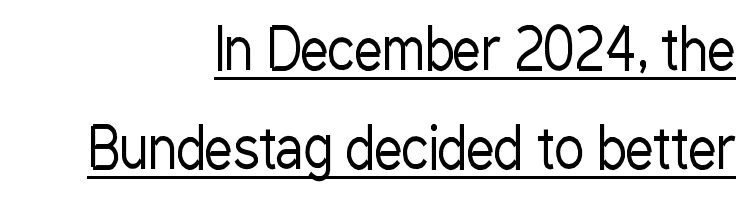
Q: Is the text bold? A: No.
Q: Is the text italic (slanted)? A: No, it is upright.
Q: Is the typeface a serif or a sans-serif typeface? A: Sans-serif.
Q: Is the text underlined? A: Yes.
Q: How is the paragraph aligned? A: Right-aligned.
Q: Is the spacing between letters normal or unusually wide? A: Normal.
Q: Width (condensed, normal, or wide)? A: Condensed.
Q: Stroke contrast? A: Low.
Q: x-height? A: Medium.
Q: Monospaced? A: No.
